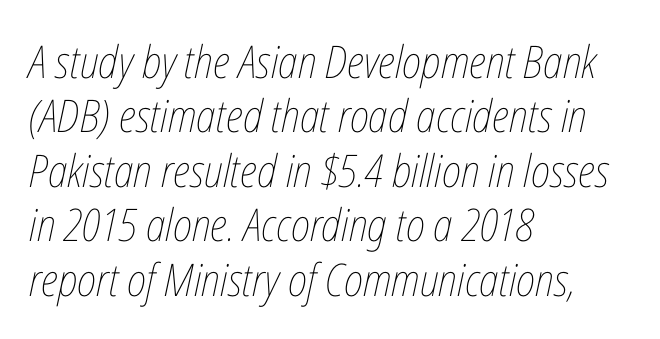
{"italic": "yes", "lean": "right", "slant_degrees": 12, "bold": "no", "weight": "thin", "width": "condensed", "stroke_contrast": "low", "x_height": "medium", "monospaced": "no", "underline": "no", "align": "left", "line_spacing_ratio": 1.21, "letter_spacing": "normal", "letter_spacing_em": 0.0, "glyph_px": 45}
